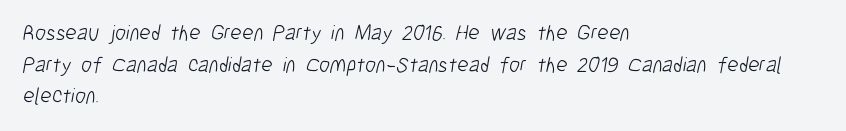
Q: Is the text bold? A: No.
Q: Is the text underlined? A: No.
Q: How is the paragraph aligned? A: Left-aligned.
Q: Is the spacing between letters normal or unusually wide? A: Normal.
Q: Is the spacing between lines tight, normal or loose? A: Normal.
